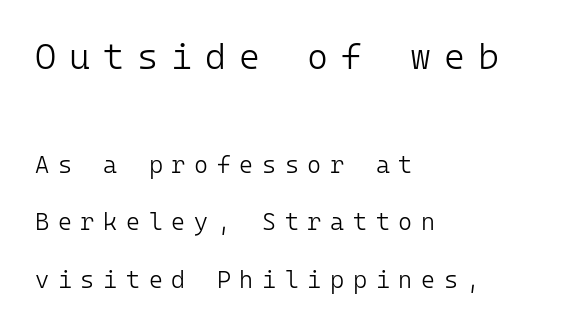
The image shows 36 px light sans-serif type, upright, monospaced; set left-aligned, loose line spacing (2.39x), unusually wide letter spacing (+0.36 em), not underlined; the first (top) block is 1.5x larger; low stroke contrast and a medium x-height.
